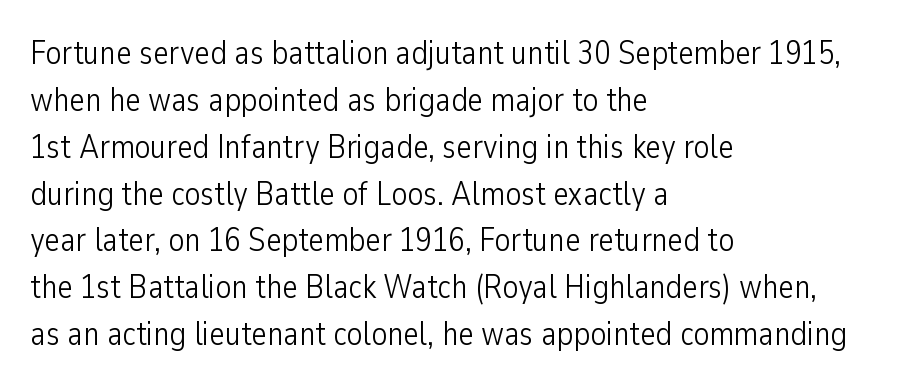
Q: Is the text bold? A: No.
Q: Is the text italic (slanted)? A: No, it is upright.
Q: Is the typeface a serif or a sans-serif typeface? A: Sans-serif.
Q: Is the text underlined? A: No.
Q: How is the paragraph aligned? A: Left-aligned.
Q: Is the spacing between letters normal or unusually wide? A: Normal.
Q: Is the spacing between lines tight, normal or loose? A: Normal.
Q: Width (condensed, normal, or wide)? A: Condensed.
Q: Stroke contrast? A: Low.
Q: x-height? A: Medium.
Q: Monospaced? A: No.
